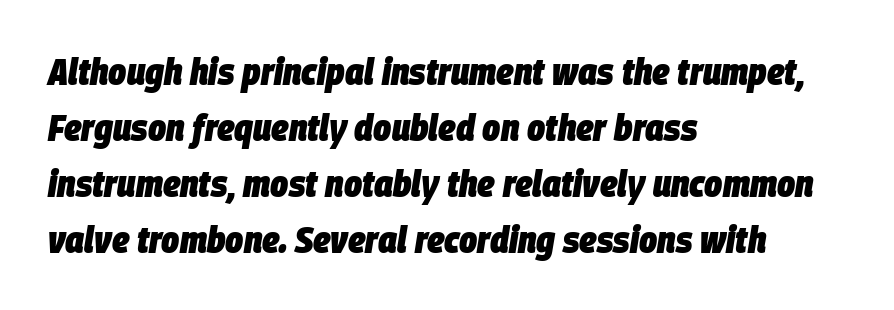
The image shows 38 px heavy, condensed type, italic (leaning right); set left-aligned, normal line spacing (1.47x), normal letter spacing, not underlined; low stroke contrast and a large x-height.
